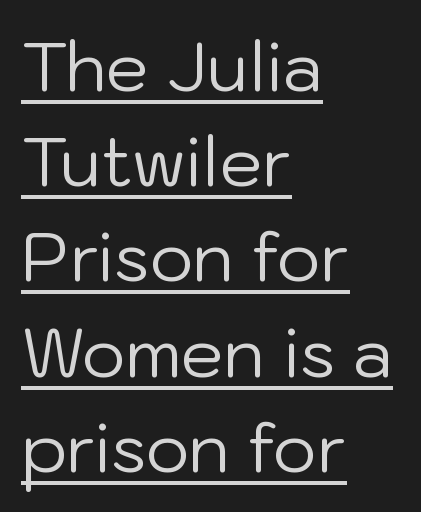
{"serif": "no", "italic": "no", "bold": "no", "weight": "regular", "width": "normal", "stroke_contrast": "low", "x_height": "medium", "monospaced": "no", "underline": "yes", "align": "left", "line_spacing": "normal", "line_spacing_ratio": 1.4, "letter_spacing": "normal", "letter_spacing_em": 0.0, "glyph_px": 68}
